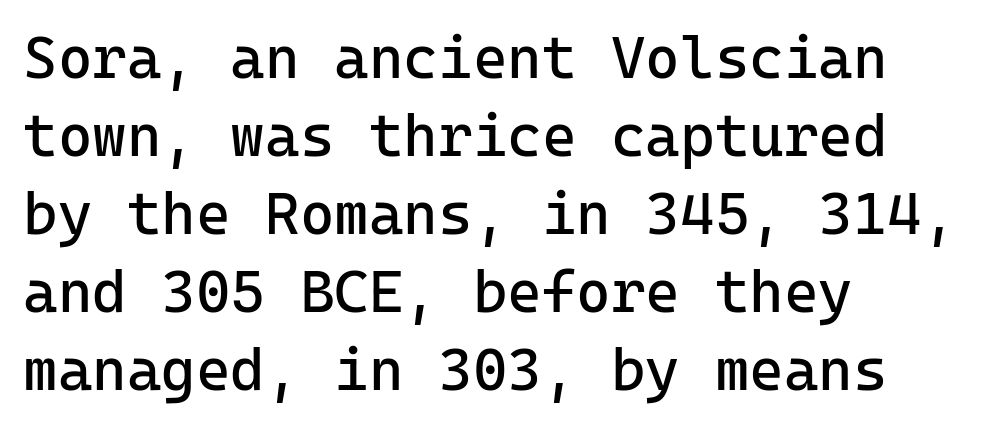
Q: Is the text bold? A: No.
Q: Is the text italic (slanted)? A: No, it is upright.
Q: Is the typeface a serif or a sans-serif typeface? A: Sans-serif.
Q: Is the text underlined? A: No.
Q: How is the paragraph aligned? A: Left-aligned.
Q: Is the spacing between letters normal or unusually wide? A: Normal.
Q: Is the spacing between lines tight, normal or loose? A: Normal.
Q: Width (condensed, normal, or wide)? A: Normal.
Q: Stroke contrast? A: Low.
Q: x-height? A: Medium.
Q: Monospaced? A: Yes.
